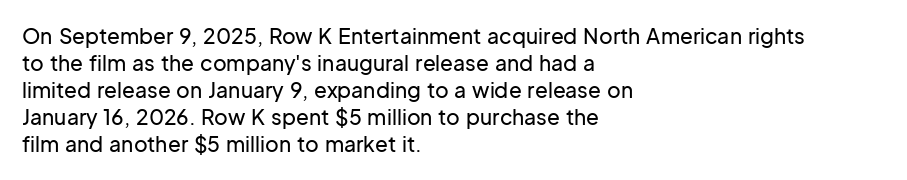
The image shows 21 px text type, upright; set left-aligned, normal line spacing (1.29x), normal letter spacing, not underlined.
